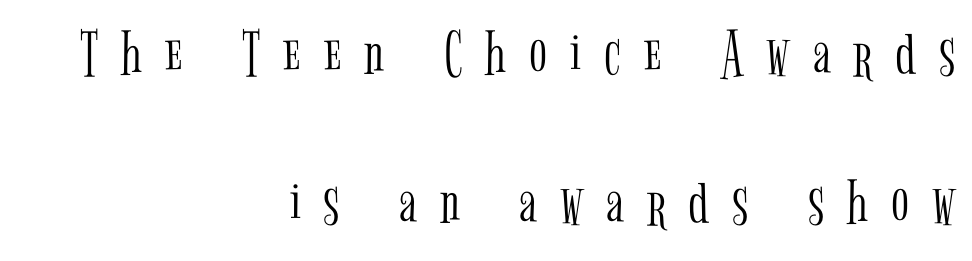
The image shows 66 px light, condensed serif type, upright; set right-aligned, loose line spacing (2.26x), unusually wide letter spacing (+0.35 em), not underlined; low stroke contrast and a medium x-height.
